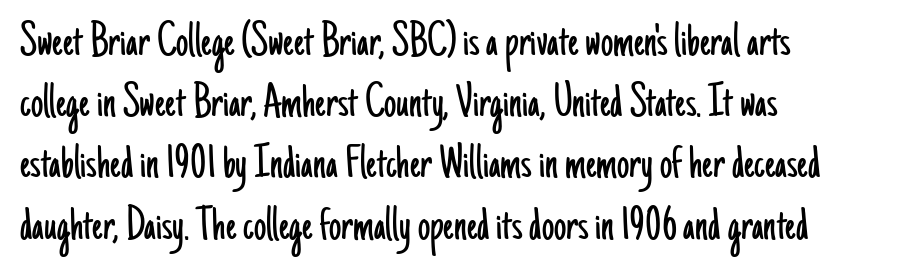
The image shows 49 px light, condensed sans-serif type, upright; set left-aligned, normal line spacing (1.25x), normal letter spacing, not underlined; low stroke contrast and a small x-height.
